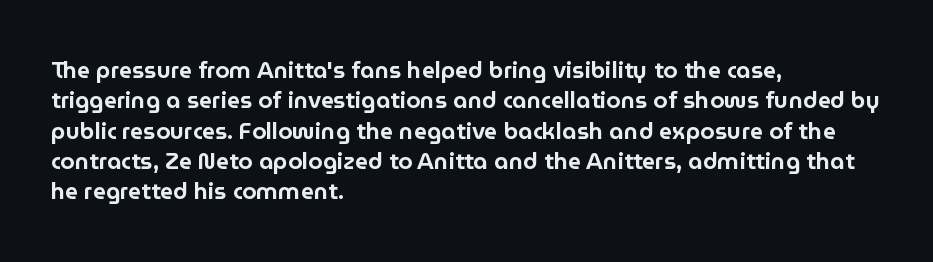
The face used here is rendered with its standard letterfit. These lines are set flush left with a ragged right edge. The glyphs are unaccompanied by any horizontal stroke below them. Normally led — the rows are evenly, conventionally spaced. Do the letters lean? They stand straight.
